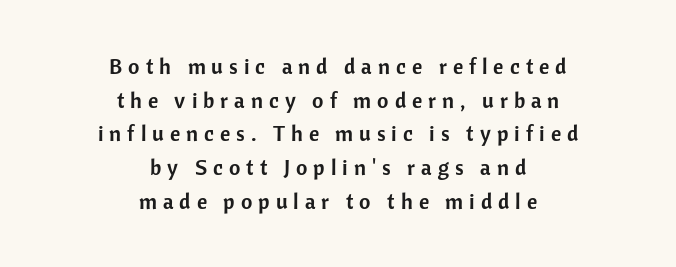
Q: Is the text italic (slanted)? A: No, it is upright.
Q: Is the text underlined? A: No.
Q: How is the paragraph aligned? A: Centered.
Q: Is the spacing between letters normal or unusually wide? A: Unusually wide.
Q: Is the spacing between lines tight, normal or loose? A: Normal.
